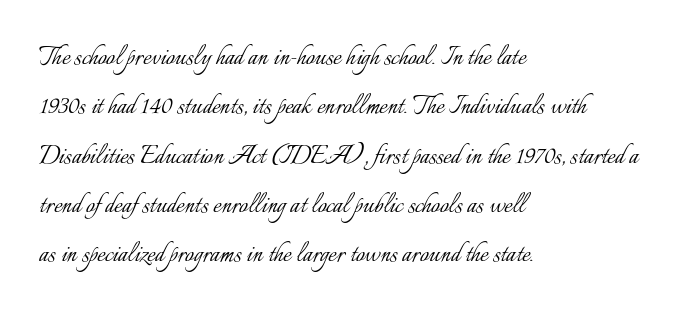
{"bold": "no", "weight": "light", "width": "normal", "stroke_contrast": "low", "x_height": "small", "monospaced": "no", "underline": "no", "align": "left", "line_spacing": "normal", "line_spacing_ratio": 1.59, "letter_spacing": "normal", "letter_spacing_em": 0.0, "glyph_px": 31}
